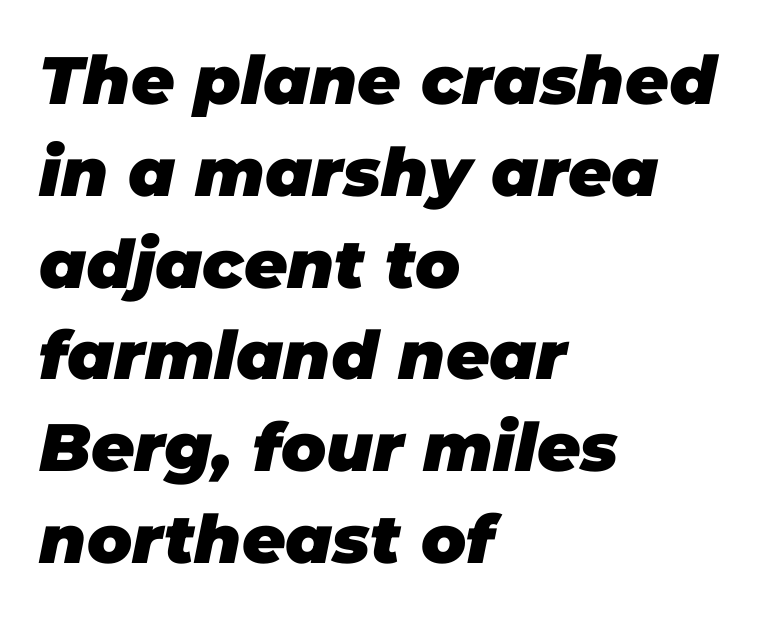
{"italic": "yes", "lean": "right", "slant_degrees": 11, "bold": "yes", "weight": "heavy", "width": "normal", "stroke_contrast": "low", "x_height": "large", "monospaced": "no", "underline": "no", "align": "left", "line_spacing": "normal", "line_spacing_ratio": 1.37, "letter_spacing": "normal", "letter_spacing_em": 0.0, "glyph_px": 67}
